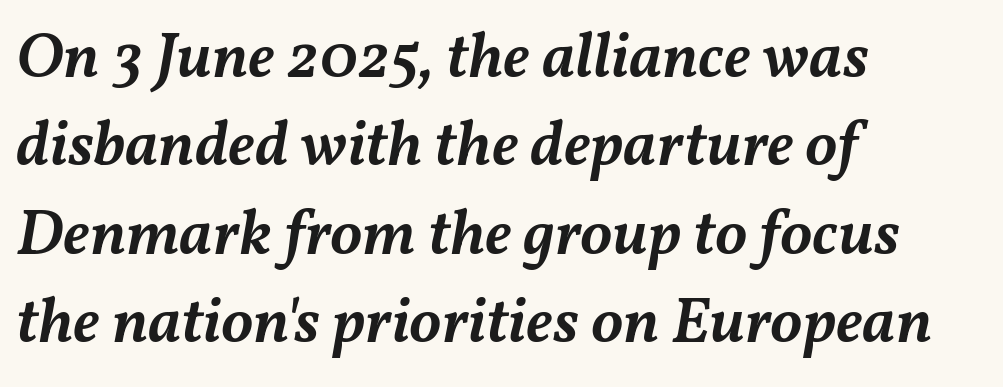
The image shows 64 px semibold type, italic (leaning right); set left-aligned, normal line spacing (1.38x), normal letter spacing, not underlined; medium stroke contrast and a medium x-height.
